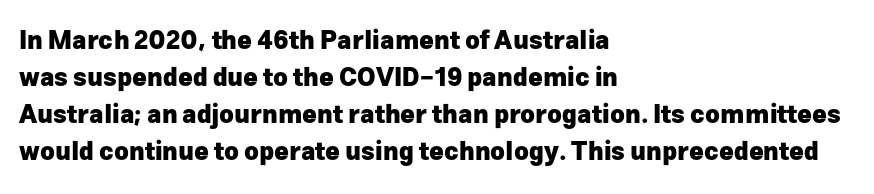
Q: Is the text bold? A: Yes.
Q: Is the text italic (slanted)? A: No, it is upright.
Q: Is the text underlined? A: No.
Q: How is the paragraph aligned? A: Left-aligned.
Q: Is the spacing between letters normal or unusually wide? A: Normal.
Q: Is the spacing between lines tight, normal or loose? A: Normal.
